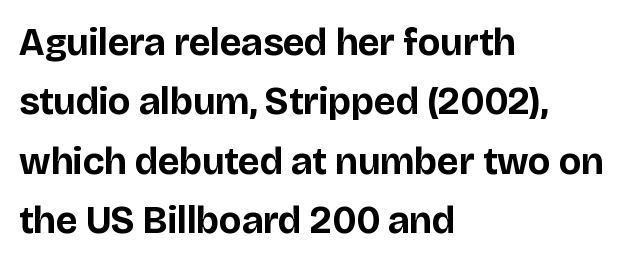
{"serif": "no", "italic": "no", "bold": "yes", "weight": "bold", "width": "normal", "stroke_contrast": "low", "x_height": "large", "monospaced": "no", "underline": "no", "align": "left", "line_spacing": "normal", "line_spacing_ratio": 1.56, "letter_spacing": "normal", "letter_spacing_em": 0.0, "glyph_px": 38}
